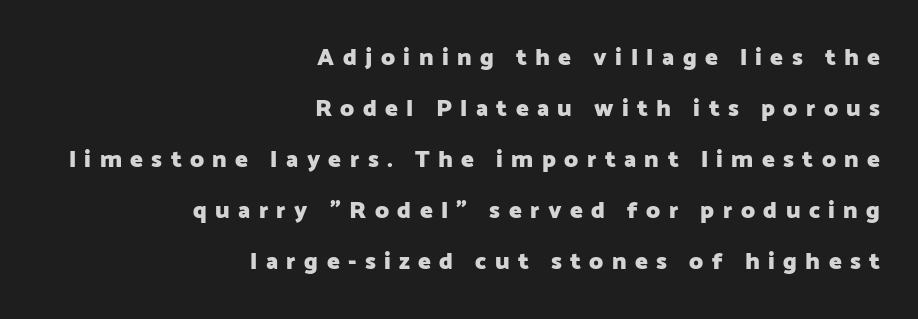
{"italic": "no", "bold": "yes", "underline": "no", "align": "right", "line_spacing": "loose", "line_spacing_ratio": 2.12, "letter_spacing": "wide", "letter_spacing_em": 0.35, "glyph_px": 24}
